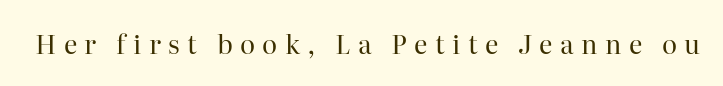
The image shows 26 px text type, upright; set unusually wide letter spacing (+0.28 em), not underlined.
